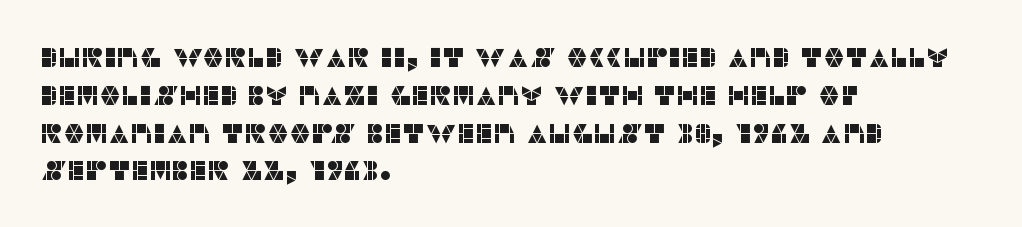
Q: Is the text italic (slanted)? A: No, it is upright.
Q: Is the text underlined? A: No.
Q: How is the paragraph aligned? A: Left-aligned.
Q: Is the spacing between letters normal or unusually wide? A: Normal.
Q: Is the spacing between lines tight, normal or loose? A: Normal.
